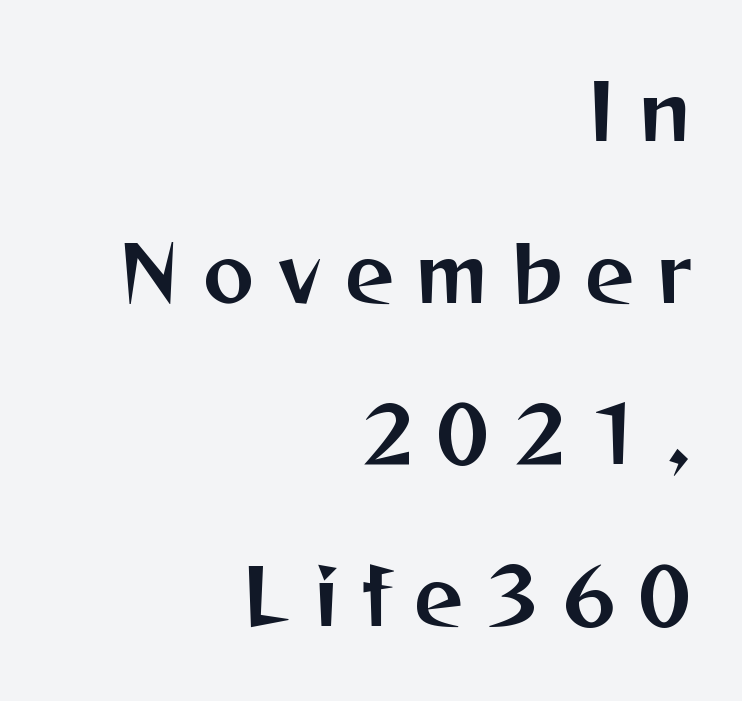
Q: Is the text italic (slanted)? A: No, it is upright.
Q: Is the typeface a serif or a sans-serif typeface? A: Sans-serif.
Q: Is the text underlined? A: No.
Q: How is the paragraph aligned? A: Right-aligned.
Q: Is the spacing between letters normal or unusually wide? A: Unusually wide.
Q: Is the spacing between lines tight, normal or loose? A: Loose.
Q: Width (condensed, normal, or wide)? A: Normal.
Q: Stroke contrast? A: Medium.
Q: x-height? A: Medium.
Q: Monospaced? A: No.
